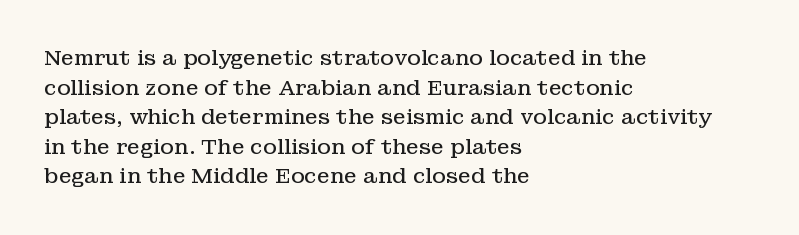
{"italic": "no", "bold": "no", "underline": "no", "align": "left", "line_spacing": "normal", "line_spacing_ratio": 1.41, "letter_spacing": "normal", "letter_spacing_em": 0.0, "glyph_px": 21}
